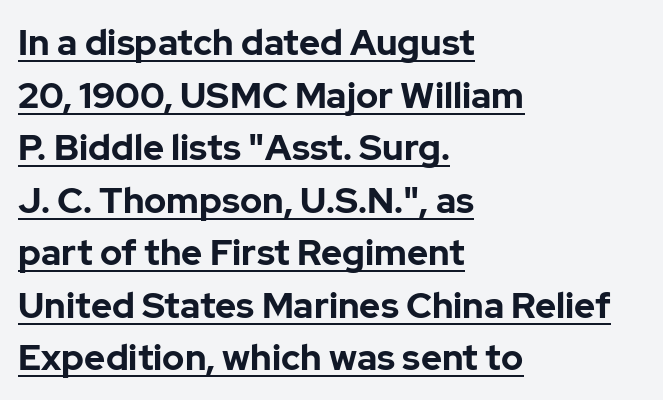
This sample carries an underscore along the baseline area. Regarding leading, the lines here are spaced in the standard way. Type style note: lacks serifs. Horizontal alignment here is leftward, the default for most running prose.
